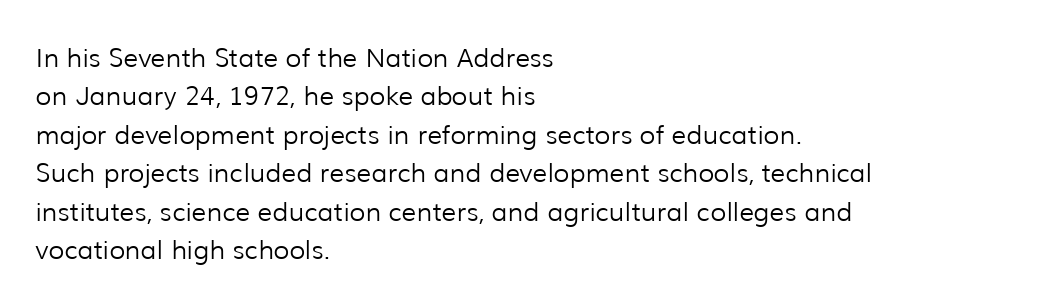
The image shows 26 px text type, upright; set left-aligned, normal line spacing (1.48x), normal letter spacing, not underlined.
